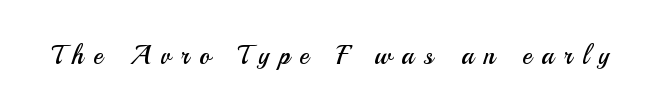
The weight tops out at a normal text grade. A bare baseline throughout the passage. Does extra space separate the letters? Yes, quite a lot of it.
